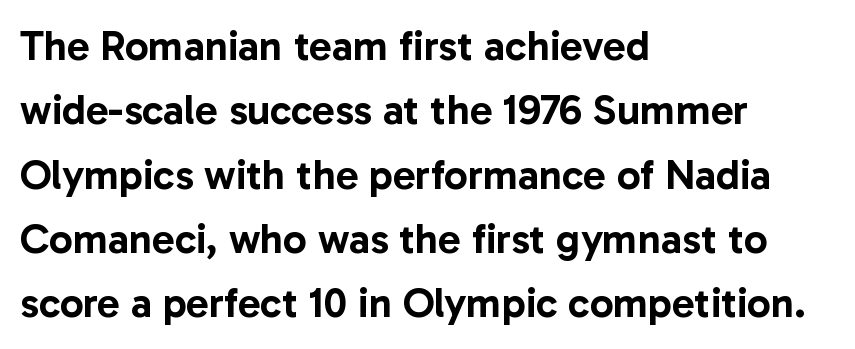
Q: Is the text italic (slanted)? A: No, it is upright.
Q: Is the typeface a serif or a sans-serif typeface? A: Sans-serif.
Q: Is the text underlined? A: No.
Q: How is the paragraph aligned? A: Left-aligned.
Q: Is the spacing between letters normal or unusually wide? A: Normal.
Q: Is the spacing between lines tight, normal or loose? A: Normal.
Q: Width (condensed, normal, or wide)? A: Normal.
Q: Stroke contrast? A: Low.
Q: x-height? A: Medium.
Q: Monospaced? A: No.
